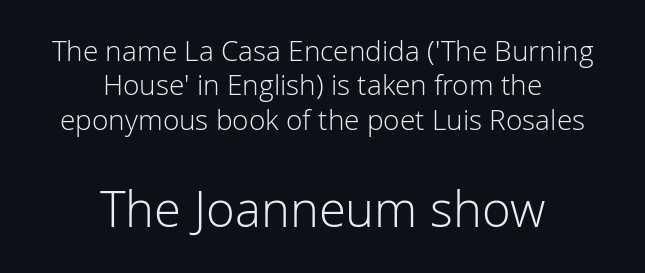
Q: Is the text bold? A: No.
Q: Is the text italic (slanted)? A: No, it is upright.
Q: Is the typeface a serif or a sans-serif typeface? A: Sans-serif.
Q: Is the text underlined? A: No.
Q: How is the paragraph aligned? A: Centered.
Q: Is the spacing between letters normal or unusually wide? A: Normal.
Q: Which block of text is set in a larger size, the first (top) or the second (bottom)? A: The second (bottom) one.
Q: Width (condensed, normal, or wide)? A: Normal.
Q: Stroke contrast? A: Low.
Q: x-height? A: Medium.
Q: Monospaced? A: No.
